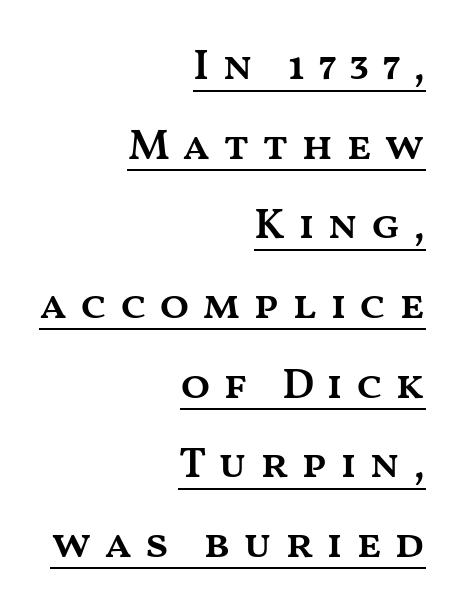
The image shows 44 px semibold, wide type, upright; set right-aligned, line spacing 1.81x, unusually wide letter spacing (+0.28 em), underlined; medium stroke contrast and a medium x-height.
